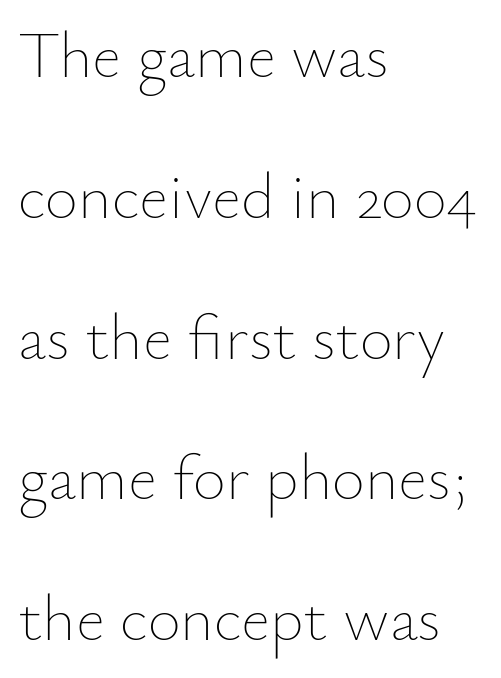
The face used here is proportionally spaced, like ordinary book or web type. Loosely led — the rows are spread out. You can tell it's not italic because the verticals are truly vertical. Does the copy run flush right? No — it runs flush left. The words here are not underlined. Caption: standard tracking, unaltered.
